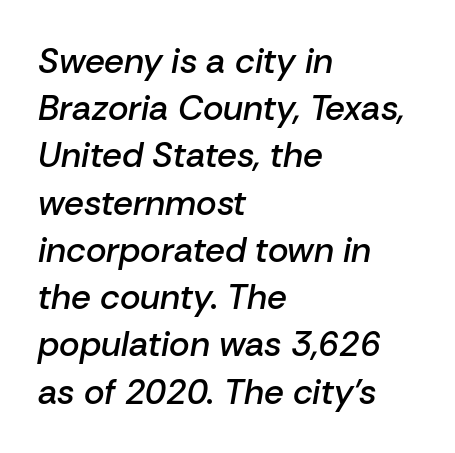
Q: Is the text bold? A: Semi-bold.
Q: Is the text italic (slanted)? A: Yes, it leans right by about 10 degrees.
Q: Is the text underlined? A: No.
Q: How is the paragraph aligned? A: Left-aligned.
Q: Is the spacing between letters normal or unusually wide? A: Normal.
Q: Is the spacing between lines tight, normal or loose? A: Normal.
Q: Width (condensed, normal, or wide)? A: Normal.
Q: Stroke contrast? A: Low.
Q: x-height? A: Medium.
Q: Monospaced? A: No.
